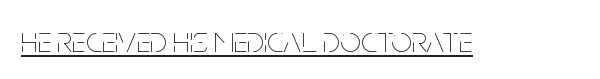
Every character sits straight up, as roman type does. The strokes are not fattened; the text isn't bold. Letter spacing: default. The passage shown is typed in a proportional face where columns would drift. The sample's only ornament is a line tracing under the words.
